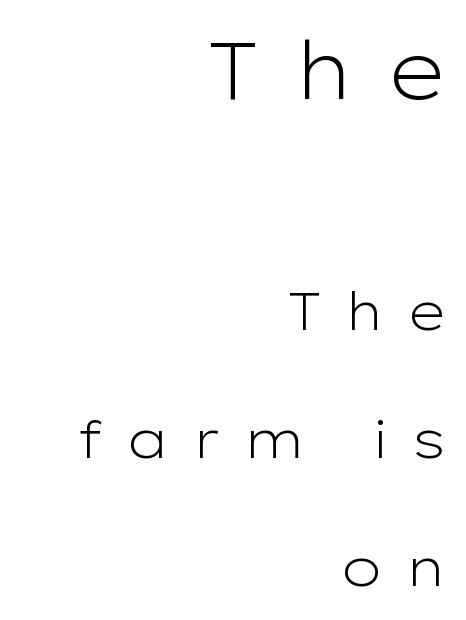
The image shows 80 px light, wide sans-serif type, upright; set right-aligned, loose line spacing (2.42x), unusually wide letter spacing (+0.41 em), not underlined; the first (top) block is 1.51x larger; low stroke contrast and a medium x-height.
